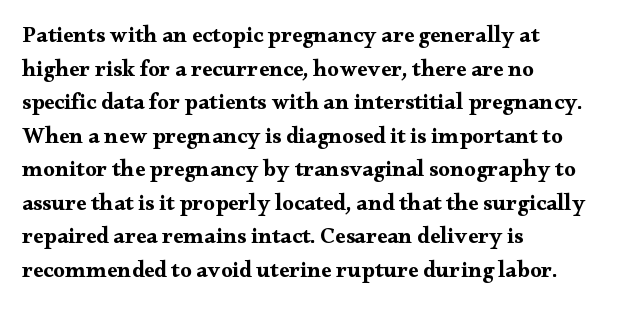
The image shows 23 px bold type, upright; set left-aligned, normal line spacing (1.46x), normal letter spacing, not underlined.
